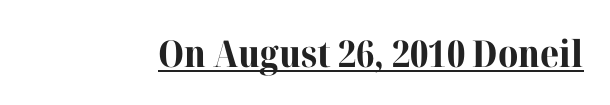
Q: Is the text bold? A: Yes.
Q: Is the text italic (slanted)? A: No, it is upright.
Q: Is the typeface a serif or a sans-serif typeface? A: Serif.
Q: Is the text underlined? A: Yes.
Q: Is the spacing between letters normal or unusually wide? A: Normal.
Q: Width (condensed, normal, or wide)? A: Normal.
Q: Stroke contrast? A: High.
Q: x-height? A: Medium.
Q: Monospaced? A: No.
